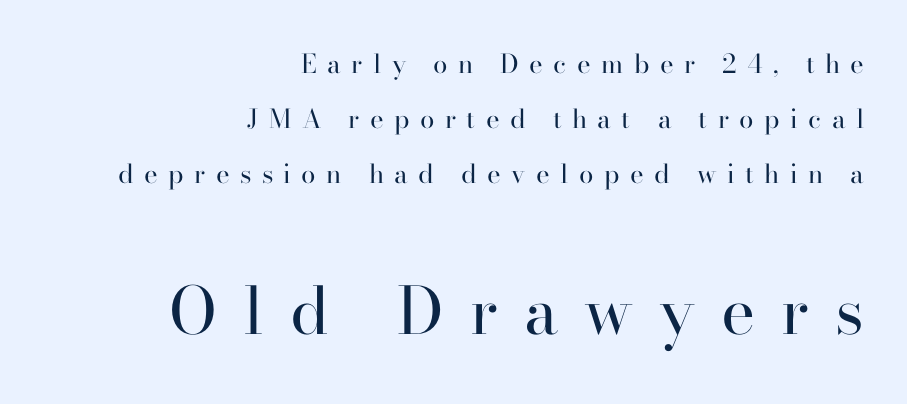
Words float on clear page, feet unadorned. The font family rendered here belongs to the serif group. Do the characters align in a grid? No, the font is proportional. The leading is generous, giving the passage an open texture. Heft: none added — not bold.
